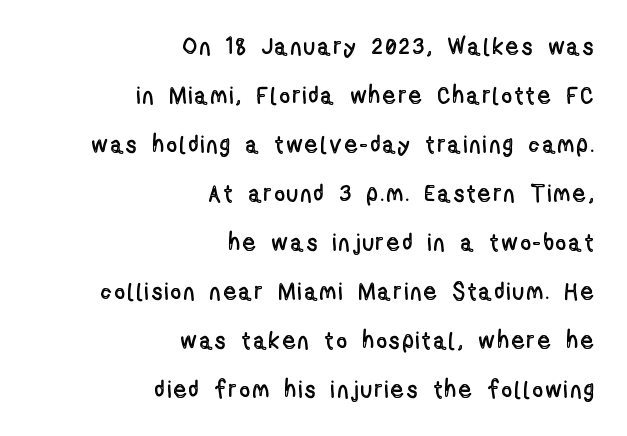
{"italic": "no", "underline": "no", "align": "right", "line_spacing": "loose", "line_spacing_ratio": 2.04, "glyph_px": 24}
